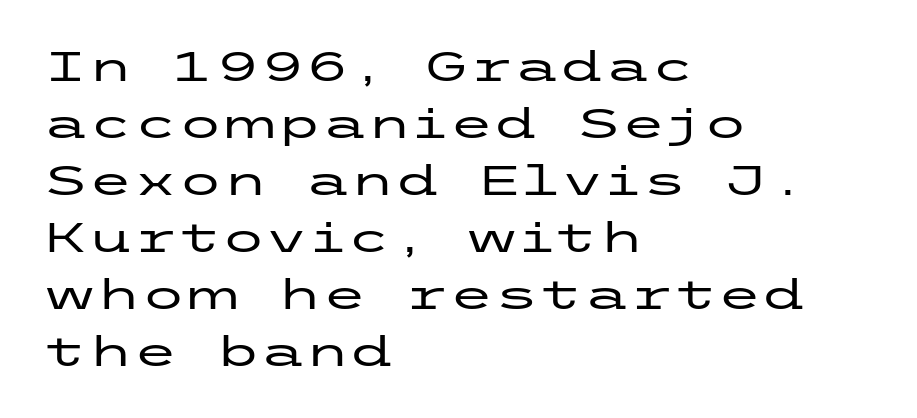
It's the straight-up-and-down kind of type. The gap between lines stays unmarked. Inter-character spacing is left at the font's built-in metrics. The rows are spaced the way most documents space them.
